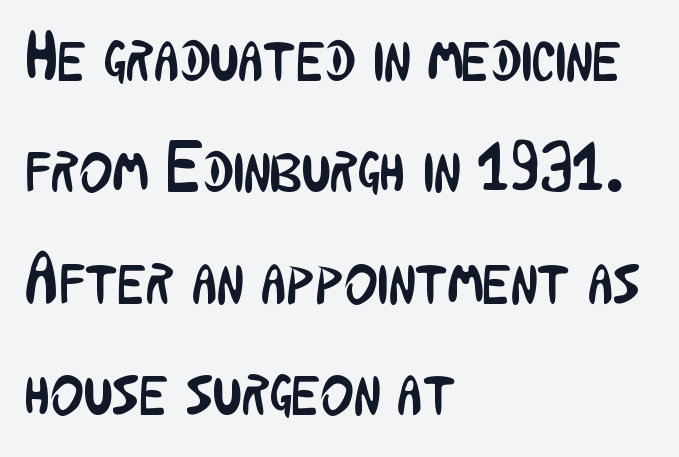
Q: Is the text bold? A: No.
Q: Is the text italic (slanted)? A: No, it is upright.
Q: Is the typeface a serif or a sans-serif typeface? A: Sans-serif.
Q: Is the text underlined? A: No.
Q: How is the paragraph aligned? A: Left-aligned.
Q: Is the spacing between letters normal or unusually wide? A: Normal.
Q: Is the spacing between lines tight, normal or loose? A: Normal.
Q: Width (condensed, normal, or wide)? A: Condensed.
Q: Stroke contrast? A: Low.
Q: x-height? A: Medium.
Q: Monospaced? A: No.
